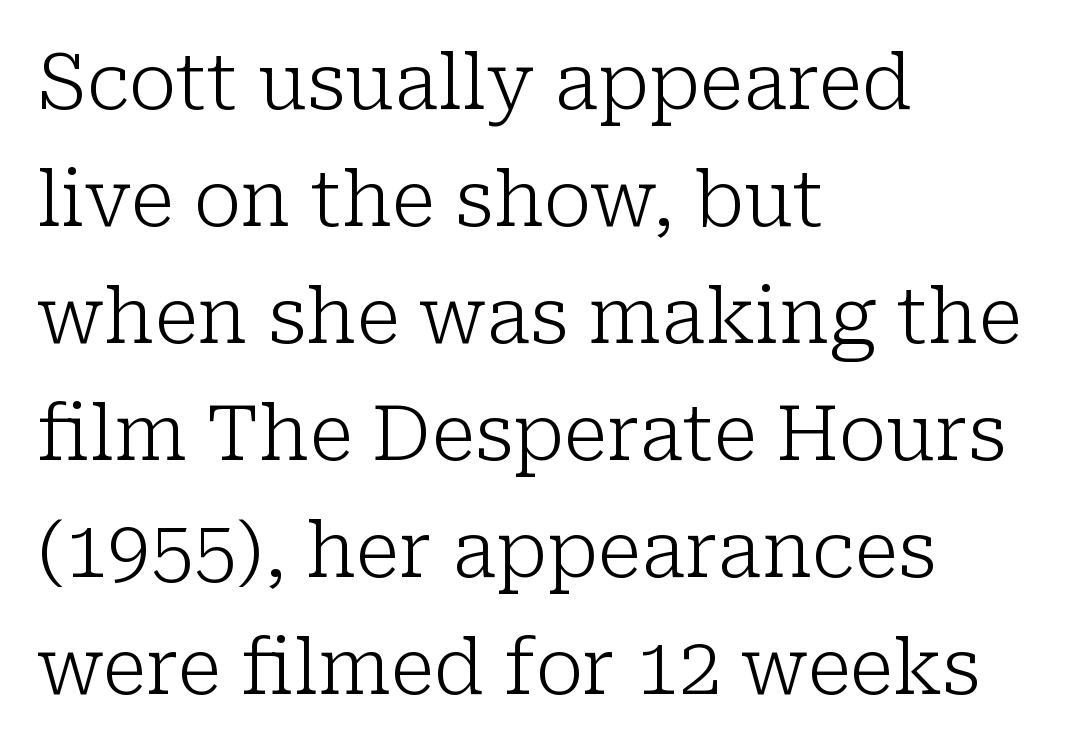
{"serif": "yes", "italic": "no", "bold": "no", "weight": "light", "width": "normal", "stroke_contrast": "low", "x_height": "medium", "monospaced": "no", "underline": "no", "align": "left", "line_spacing": "normal", "line_spacing_ratio": 1.52, "letter_spacing": "normal", "letter_spacing_em": 0.0, "glyph_px": 77}
